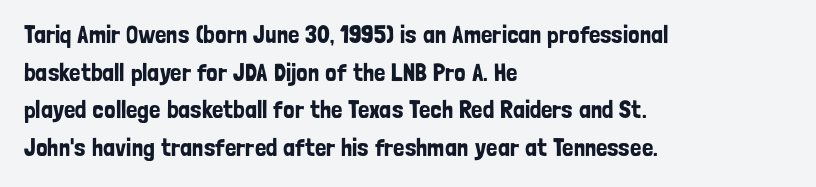
Q: Is the text italic (slanted)? A: No, it is upright.
Q: Is the text underlined? A: No.
Q: How is the paragraph aligned? A: Left-aligned.
Q: Is the spacing between letters normal or unusually wide? A: Normal.
Q: Is the spacing between lines tight, normal or loose? A: Normal.
